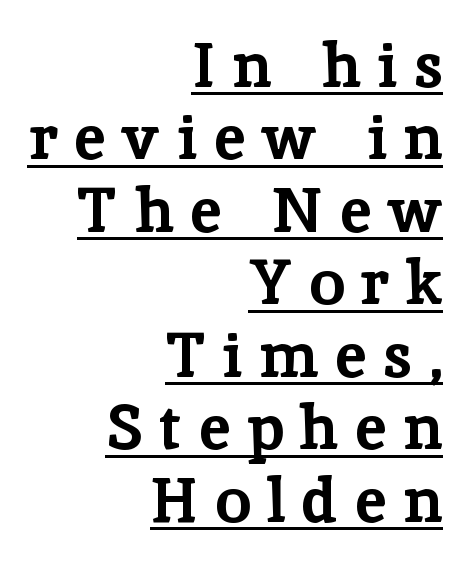
The image shows 63 px bold serif type, upright; set right-aligned, tight line spacing (1.15x), unusually wide letter spacing (+0.27 em), underlined; low stroke contrast and a medium x-height.
